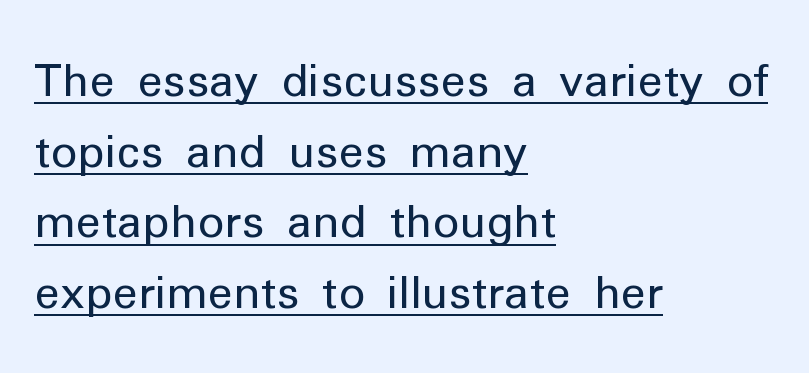
Q: Is the text bold? A: No.
Q: Is the text italic (slanted)? A: No, it is upright.
Q: Is the typeface a serif or a sans-serif typeface? A: Sans-serif.
Q: Is the text underlined? A: Yes.
Q: How is the paragraph aligned? A: Left-aligned.
Q: Is the spacing between letters normal or unusually wide? A: Normal.
Q: Is the spacing between lines tight, normal or loose? A: Normal.
Q: Width (condensed, normal, or wide)? A: Normal.
Q: Stroke contrast? A: Low.
Q: x-height? A: Medium.
Q: Monospaced? A: No.
